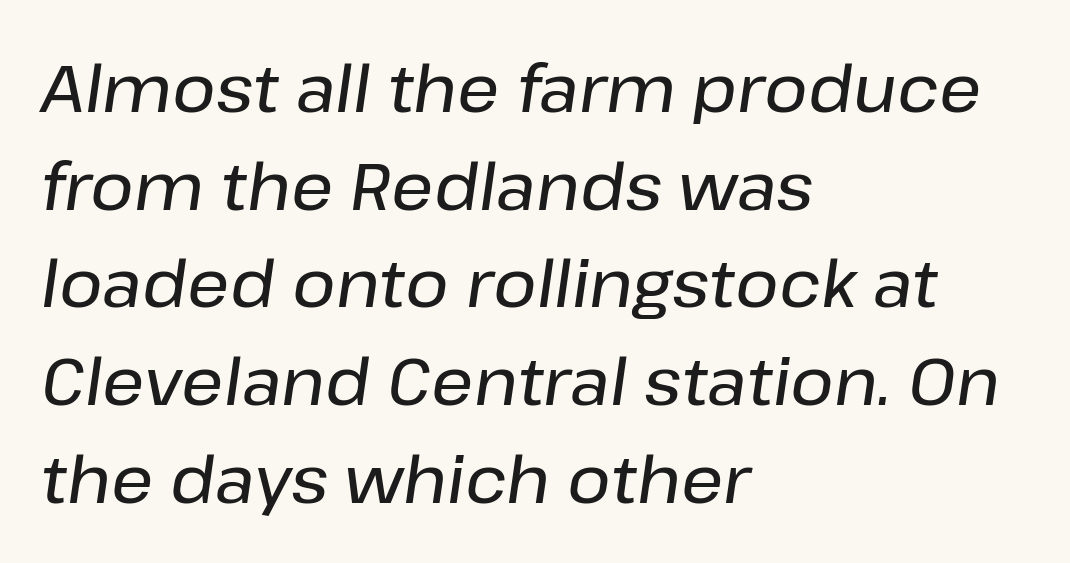
Q: Is the text italic (slanted)? A: Yes, it leans right by about 8 degrees.
Q: Is the text underlined? A: No.
Q: How is the paragraph aligned? A: Left-aligned.
Q: Is the spacing between letters normal or unusually wide? A: Normal.
Q: Is the spacing between lines tight, normal or loose? A: Normal.
Q: Width (condensed, normal, or wide)? A: Normal.
Q: Stroke contrast? A: Low.
Q: x-height? A: Medium.
Q: Monospaced? A: No.
